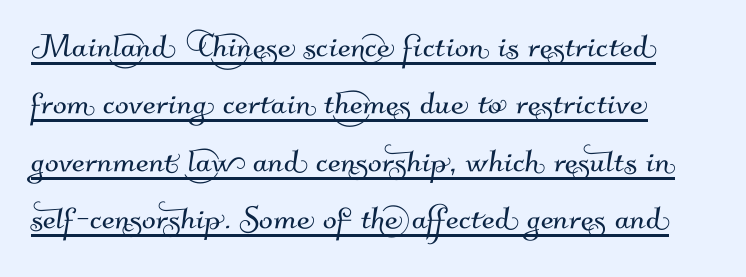
Q: Is the typeface a serif or a sans-serif typeface? A: Sans-serif.
Q: Is the text underlined? A: Yes.
Q: Is the spacing between letters normal or unusually wide? A: Normal.
Q: Is the spacing between lines tight, normal or loose? A: Normal.
Q: Width (condensed, normal, or wide)? A: Normal.
Q: Stroke contrast? A: Medium.
Q: x-height? A: Small.
Q: Monospaced? A: No.
